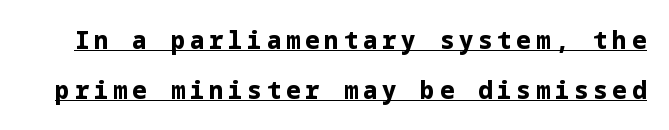
Q: Is the text bold? A: Yes.
Q: Is the text italic (slanted)? A: No, it is upright.
Q: Is the text underlined? A: Yes.
Q: Is the spacing between letters normal or unusually wide? A: Unusually wide.
Q: Is the spacing between lines tight, normal or loose? A: Loose.
